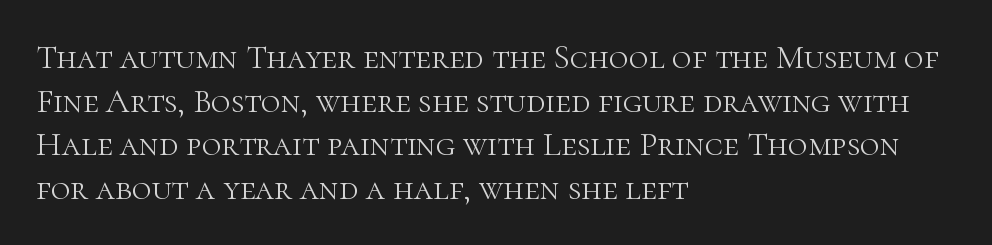
Honestly, the row spacing looks completely unremarkable. The passage shown is typed in a proportional face where columns would drift. These lines stack with their left ends in a neat column. This is serif lettering, the kind often seen in printed books. Vertical strokes here are truly vertical. Underline: absent.
